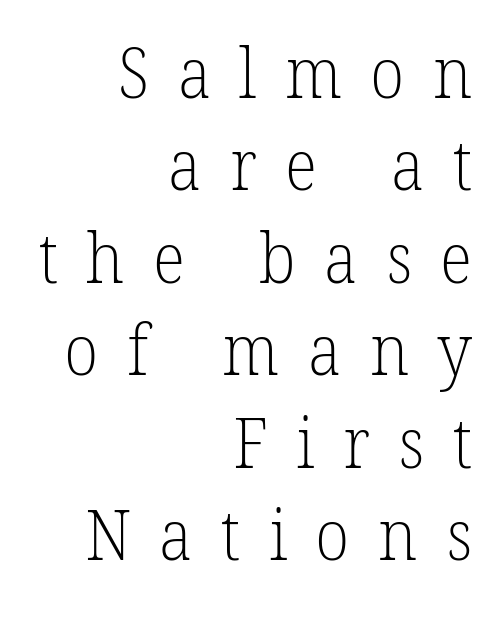
The image shows 69 px light serif type; set right-aligned, normal line spacing (1.34x), unusually wide letter spacing (+0.41 em), not underlined; low stroke contrast and a medium x-height.
